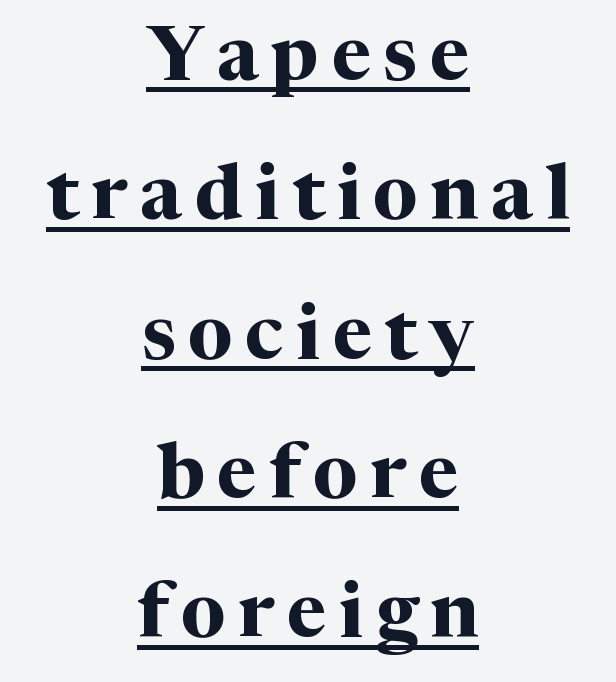
{"serif": "yes", "italic": "no", "bold": "yes", "weight": "bold", "width": "normal", "stroke_contrast": "medium", "x_height": "medium", "monospaced": "no", "underline": "yes", "align": "center", "line_spacing_ratio": 1.81, "glyph_px": 77}
